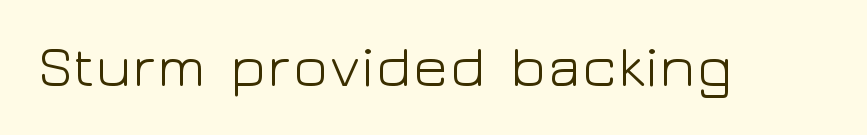
Q: Is the text bold? A: No.
Q: Is the text italic (slanted)? A: No, it is upright.
Q: Is the typeface a serif or a sans-serif typeface? A: Sans-serif.
Q: Is the text underlined? A: No.
Q: Is the spacing between letters normal or unusually wide? A: Normal.
Q: Width (condensed, normal, or wide)? A: Wide.
Q: Stroke contrast? A: Low.
Q: x-height? A: Medium.
Q: Monospaced? A: No.
